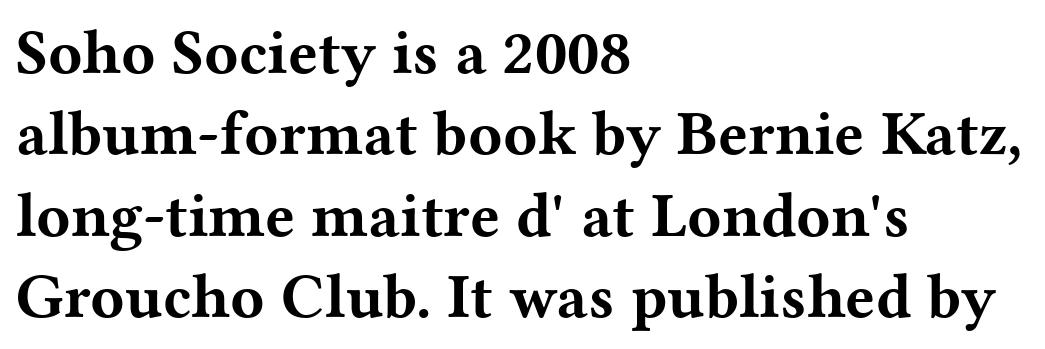
Q: Is the text bold? A: Yes.
Q: Is the text italic (slanted)? A: No, it is upright.
Q: Is the typeface a serif or a sans-serif typeface? A: Serif.
Q: Is the text underlined? A: No.
Q: How is the paragraph aligned? A: Left-aligned.
Q: Is the spacing between letters normal or unusually wide? A: Normal.
Q: Is the spacing between lines tight, normal or loose? A: Normal.
Q: Width (condensed, normal, or wide)? A: Wide.
Q: Stroke contrast? A: Medium.
Q: x-height? A: Medium.
Q: Monospaced? A: No.
